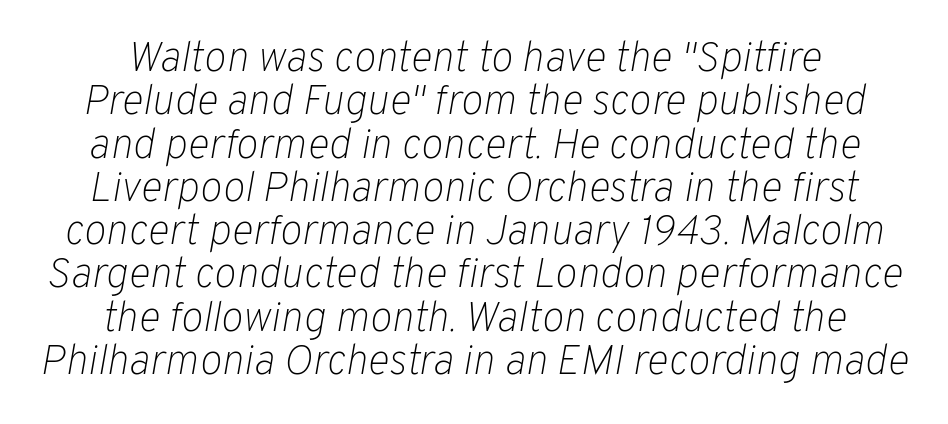
The passage shown has conventional tracking throughout. The baseline area is clear. No extra ink here — the face is not bold. The passage is arranged like a title page — every line centered. Note the varied advance widths — an 'i' is clearly narrower than an 'm'.
